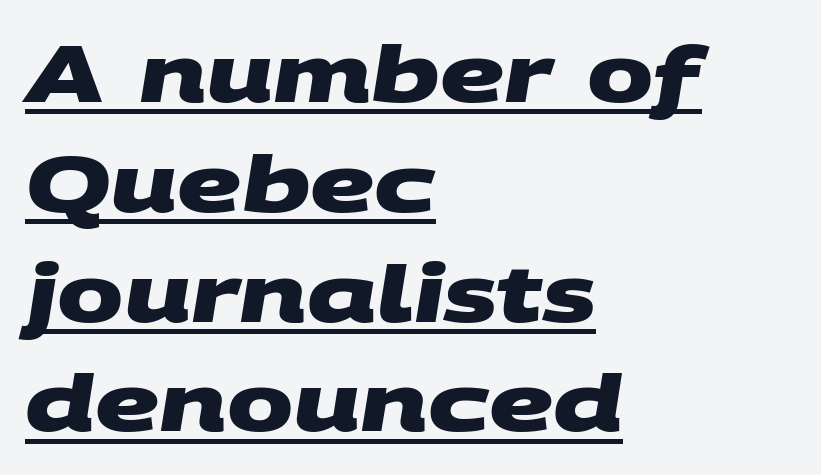
Q: Is the text bold? A: Yes.
Q: Is the typeface a serif or a sans-serif typeface? A: Sans-serif.
Q: Is the text underlined? A: Yes.
Q: How is the paragraph aligned? A: Left-aligned.
Q: Is the spacing between letters normal or unusually wide? A: Normal.
Q: Is the spacing between lines tight, normal or loose? A: Normal.
Q: Width (condensed, normal, or wide)? A: Wide.
Q: Stroke contrast? A: Medium.
Q: x-height? A: Large.
Q: Monospaced? A: No.
